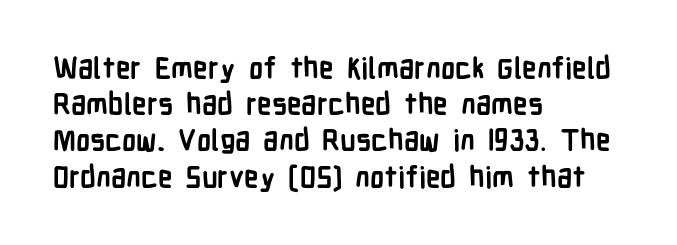
The image shows 29 px semibold, condensed sans-serif type, upright; set left-aligned, normal line spacing (1.25x), normal letter spacing, not underlined; low stroke contrast and a medium x-height.
